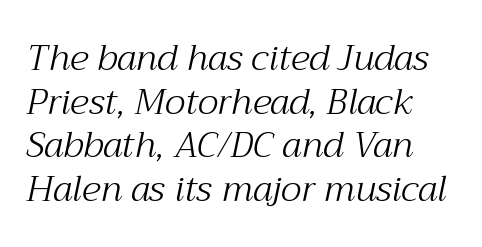
The image shows 36 px light serif type, italic (leaning right); set left-aligned, line spacing 1.21x, normal letter spacing, not underlined; medium stroke contrast and a medium x-height.
